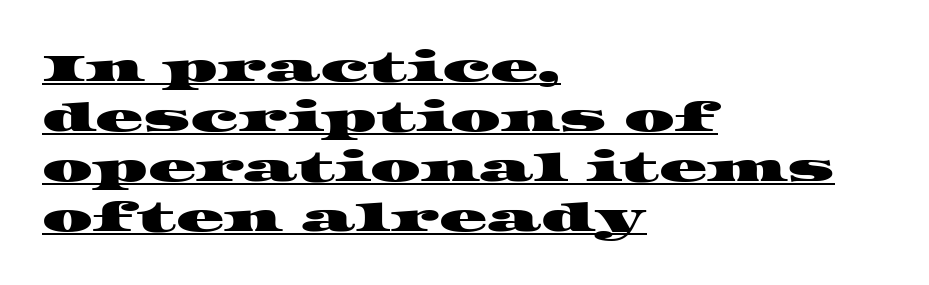
Do the characters align in a grid? No, the font is proportional. Words appear dense and cohesive because spacing is normal. Reading down the block, your eye returns to a fixed left position each line. Like a heading marked for emphasis, these lines bear an underscore. How would I describe the line gaps? Plain and ordinary.
